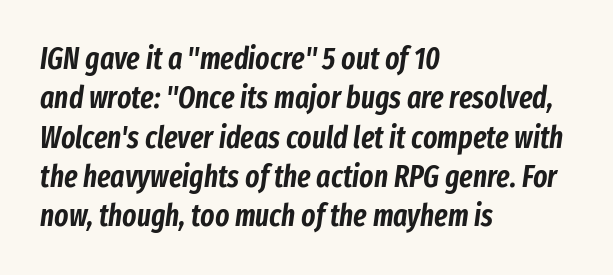
Slanted lettering throughout. Leftover space on each line is placed entirely after the last word. The passage shown is typed in a proportional face where columns would drift. The block of text has a typical density, with ordinary space between rows. Letter spacing: default. The space beneath each line is pristine and unruled.
